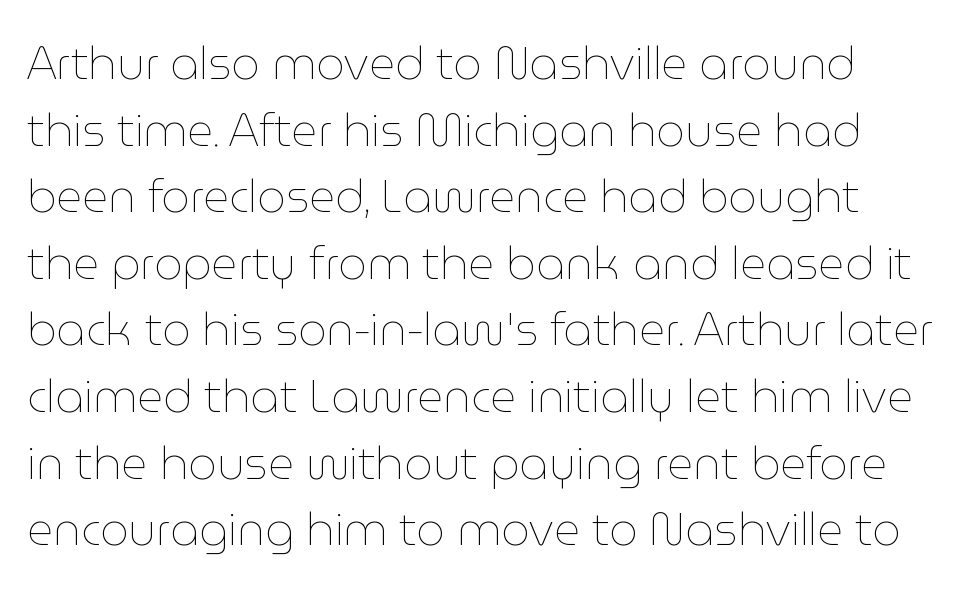
Compared with typical paragraphs, the rows here are spaced about the same. What stands out about the letter spacing? Nothing — it is the standard amount. The typeface has the unassuming heft of standard copy or less. Here the designer chose a conventional face with non-uniform glyph widths.
